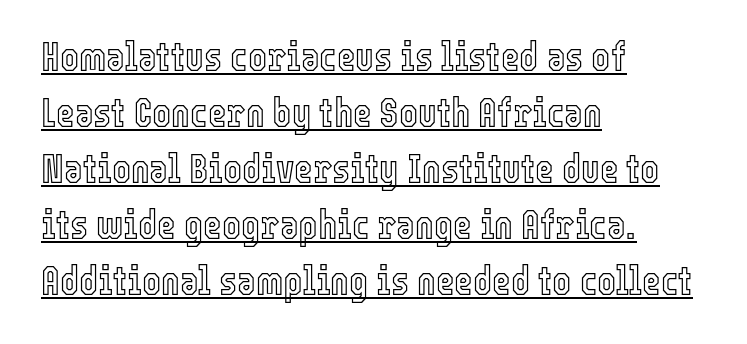
Posture: vertical. A rule runs beneath these lines of type. What's the leading like? Ordinary, nothing unusual. Is this a fixed-width face? No — the glyphs have proportional, varying widths. The paragraph shown leans on its left margin.
